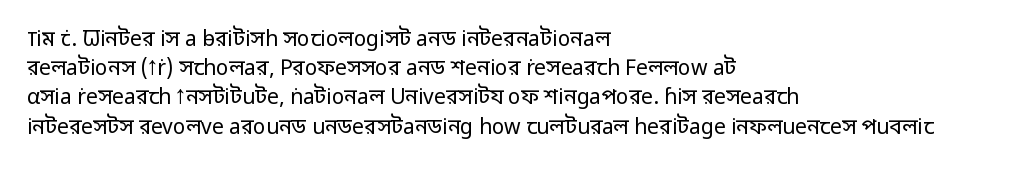
Q: Is the text bold? A: No.
Q: Is the text italic (slanted)? A: No, it is upright.
Q: Is the text underlined? A: No.
Q: How is the paragraph aligned? A: Left-aligned.
Q: Is the spacing between letters normal or unusually wide? A: Normal.
Q: Is the spacing between lines tight, normal or loose? A: Normal.
